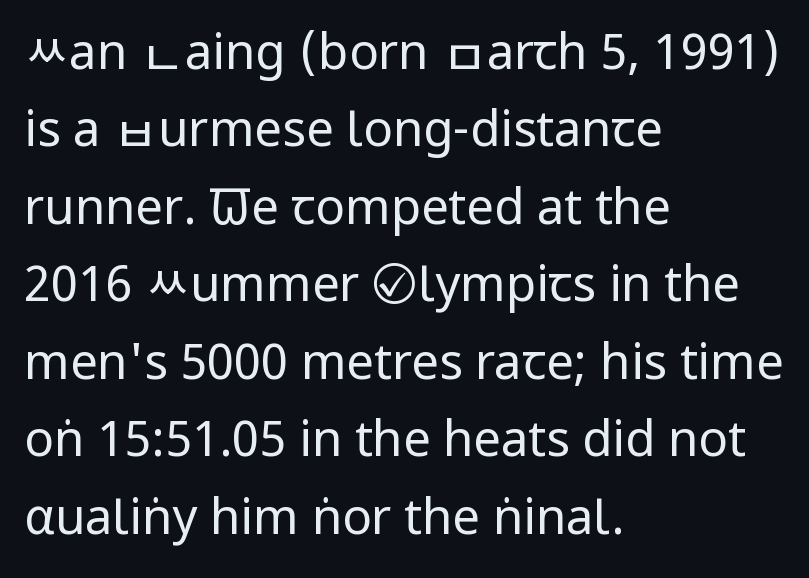
Q: Is the text bold? A: No.
Q: Is the text italic (slanted)? A: No, it is upright.
Q: Is the typeface a serif or a sans-serif typeface? A: Sans-serif.
Q: Is the text underlined? A: No.
Q: How is the paragraph aligned? A: Left-aligned.
Q: Is the spacing between letters normal or unusually wide? A: Normal.
Q: Is the spacing between lines tight, normal or loose? A: Normal.
Q: Width (condensed, normal, or wide)? A: Condensed.
Q: Stroke contrast? A: Low.
Q: x-height? A: Large.
Q: Monospaced? A: No.
